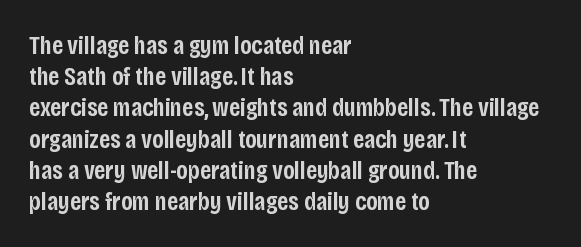
Q: Is the text bold? A: Semi-bold.
Q: Is the text italic (slanted)? A: No, it is upright.
Q: Is the text underlined? A: No.
Q: How is the paragraph aligned? A: Left-aligned.
Q: Is the spacing between letters normal or unusually wide? A: Normal.
